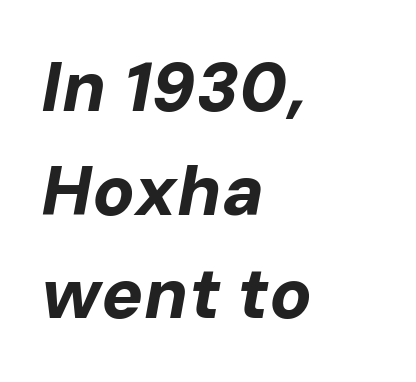
Q: Is the text bold? A: Yes.
Q: Is the text italic (slanted)? A: Yes, it leans right by about 10 degrees.
Q: Is the text underlined? A: No.
Q: How is the paragraph aligned? A: Left-aligned.
Q: Is the spacing between letters normal or unusually wide? A: Normal.
Q: Is the spacing between lines tight, normal or loose? A: Normal.
Q: Width (condensed, normal, or wide)? A: Normal.
Q: Stroke contrast? A: Low.
Q: x-height? A: Medium.
Q: Monospaced? A: No.
